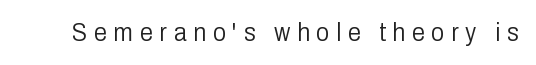
The image shows 26 px text type, upright; set unusually wide letter spacing (+0.26 em), not underlined.
